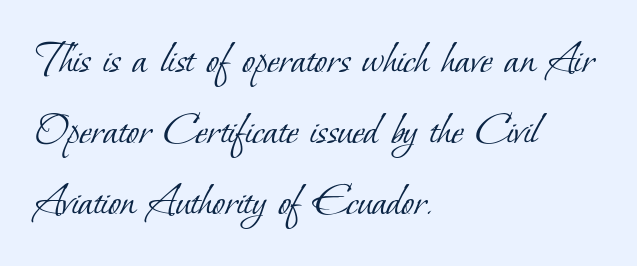
Is this a fixed-width face? No — the glyphs have proportional, varying widths. The specimen omits any rule beneath the text block's lines. How are the letters spaced? Ordinarily, with no added tracking. A student would call this left alignment; a typographer would say flush left, rag right. The block of text has a typical density, with ordinary space between rows.
